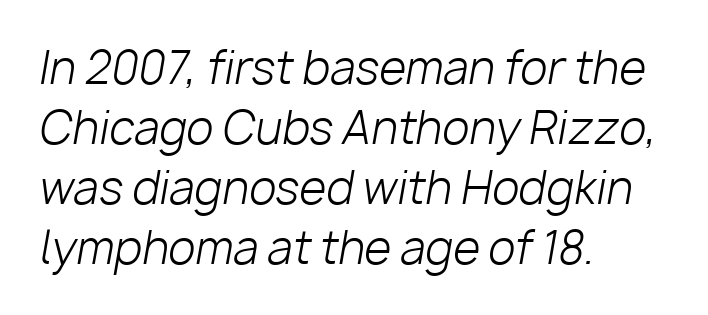
The strokes carry an ordinary text weight at most. Do the characters align in a grid? No, the font is proportional. An italicized treatment has been applied to the whole sample. There is no visible air inserted between adjacent glyphs.
